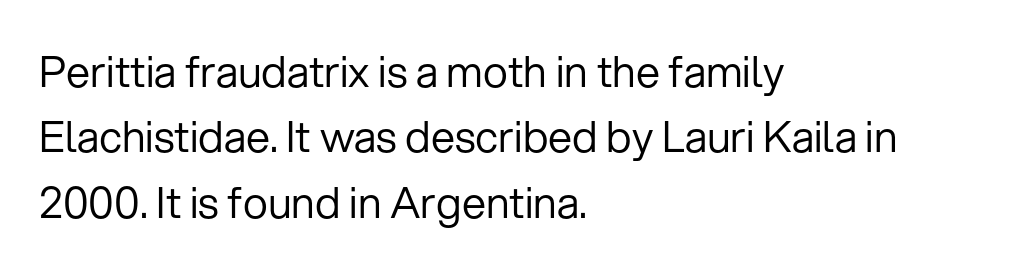
The letters sit at their default tracking, neither squeezed nor spread. A typesetter would label this face a sans. Compared with a centered layout, this one pins lines to the left instead. Is this a fixed-width face? No — the glyphs have proportional, varying widths.
